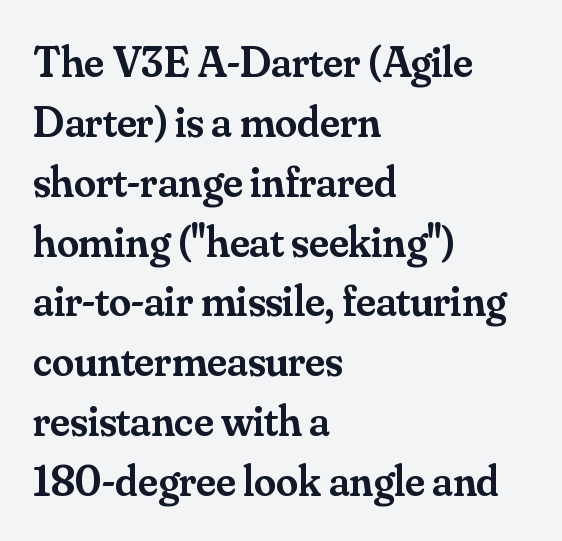
Italic? Not at all — the glyphs are vertical. Letter spacing: default. Do the characters align in a grid? No, the font is proportional. If you drew a ruler down the left edge, every line would touch it. Observe the serifs anchoring each vertical stroke in this sample. On the weight axis this lands at semibold, roughly 600.
